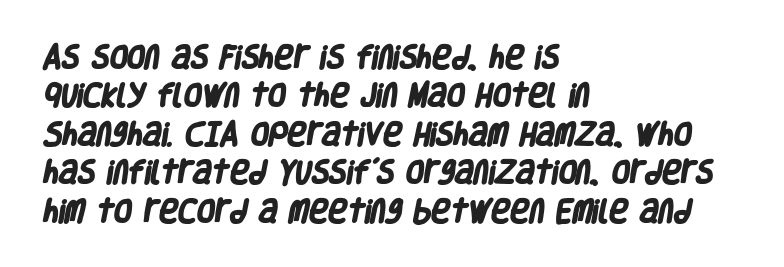
Q: Is the text bold? A: Yes.
Q: Is the text underlined? A: No.
Q: How is the paragraph aligned? A: Left-aligned.
Q: Is the spacing between letters normal or unusually wide? A: Normal.
Q: Is the spacing between lines tight, normal or loose? A: Normal.
